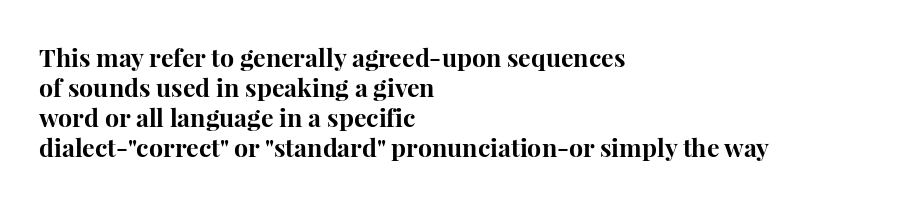
{"italic": "no", "bold": "yes", "underline": "no", "align": "left", "line_spacing_ratio": 1.2, "letter_spacing": "normal", "letter_spacing_em": 0.0, "glyph_px": 25}
